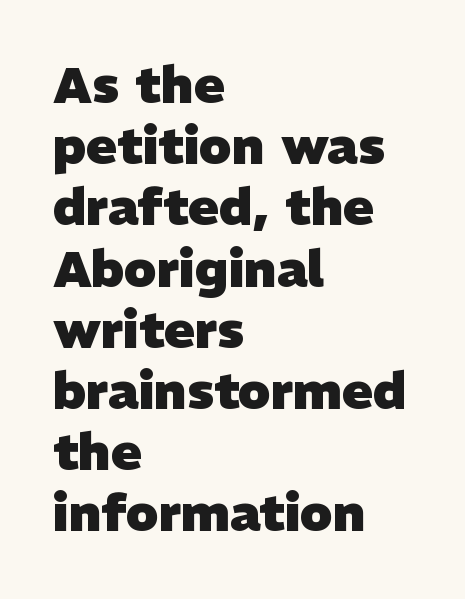
The image shows 51 px heavy sans-serif type; set left-aligned, line spacing 1.2x, normal letter spacing, not underlined; low stroke contrast and a medium x-height.
